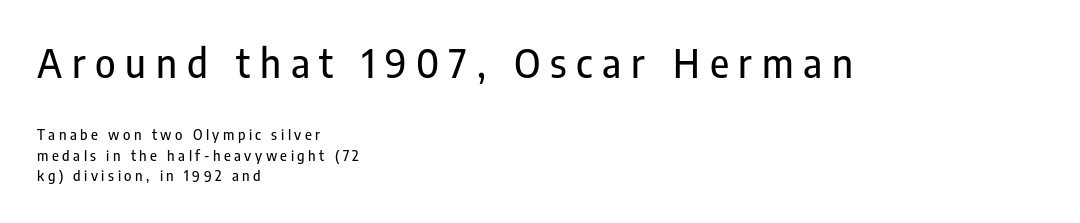
The image shows 39 px condensed sans-serif type, upright; set left-aligned, normal line spacing (1.46x), unusually wide letter spacing (+0.25 em), not underlined; the first (top) block is 2.79x larger; low stroke contrast and a medium x-height.
